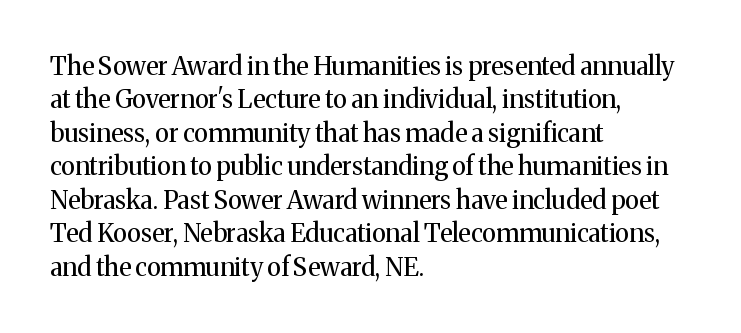
The image shows 25 px text type, upright; set left-aligned, normal line spacing (1.34x), normal letter spacing, not underlined.
